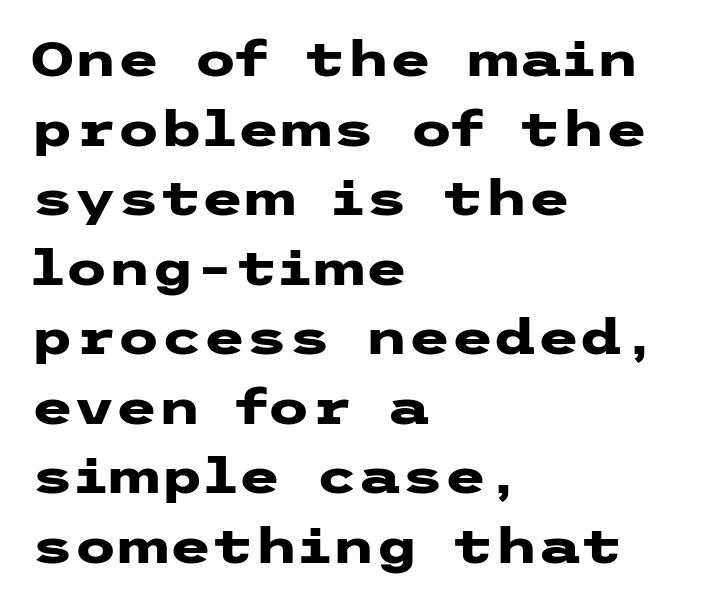
Q: Is the text bold? A: Yes.
Q: Is the text italic (slanted)? A: No, it is upright.
Q: Is the typeface a serif or a sans-serif typeface? A: Sans-serif.
Q: Is the text underlined? A: No.
Q: How is the paragraph aligned? A: Left-aligned.
Q: Is the spacing between letters normal or unusually wide? A: Normal.
Q: Is the spacing between lines tight, normal or loose? A: Normal.
Q: Width (condensed, normal, or wide)? A: Wide.
Q: Stroke contrast? A: Low.
Q: x-height? A: Medium.
